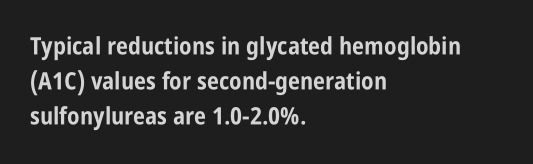
Nope, not italic — everything's standing straight. The passage shown has conventional tracking throughout. Bold? Absolutely — the strokes are thick and heavy. If you drew a ruler down the left edge, every line would touch it. The gap between lines stays unmarked. Horizontal bands of white between lines are of average thickness.
